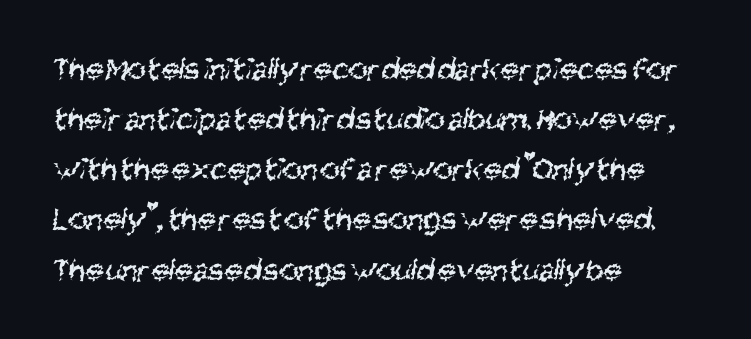
The passage shown stacks its lines at a standard gap. Observe the ordinary spacing: letters are neighbours, not strangers. Type style note: lacks serifs. Nothing heavy about these letters — not bold at all. Underline: absent. Do the characters align in a grid? No, the font is proportional.
